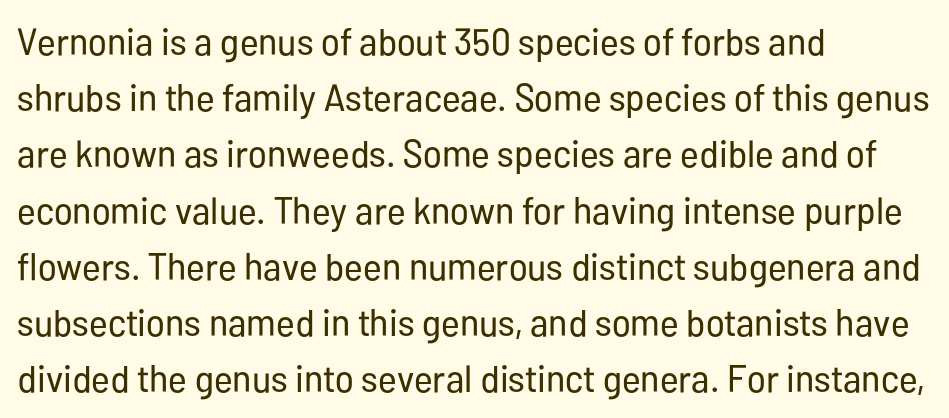
The image shows 38 px regular-weight, condensed sans-serif type, upright; set left-aligned, normal line spacing (1.48x), normal letter spacing, not underlined; low stroke contrast and a medium x-height.
